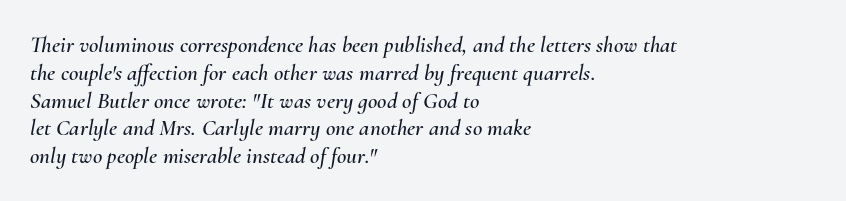
The image shows 23 px text type, italic (leaning right); set left-aligned, line spacing 1.21x, normal letter spacing, not underlined.
